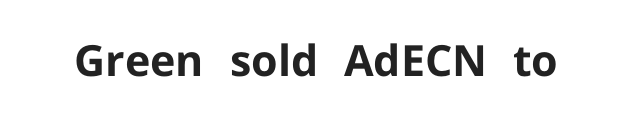
I'd call this a sans setting — the letters go barefoot. It's the straight-up-and-down kind of type. This rendering leaves character spacing at its baseline value. The face used here is proportionally spaced, like ordinary book or web type. Heft: maximum for text — a bold. Clear beneath every line of the passage.
